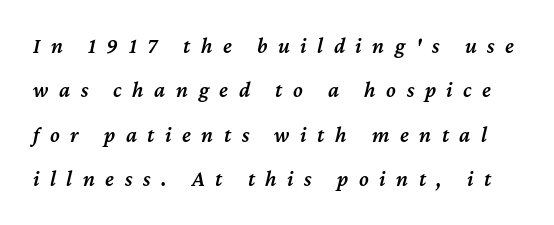
{"italic": "yes", "lean": "right", "slant_degrees": 12, "bold": "semi", "underline": "no", "line_spacing": "loose", "line_spacing_ratio": 2.02, "letter_spacing": "wide", "letter_spacing_em": 0.48, "glyph_px": 22}
